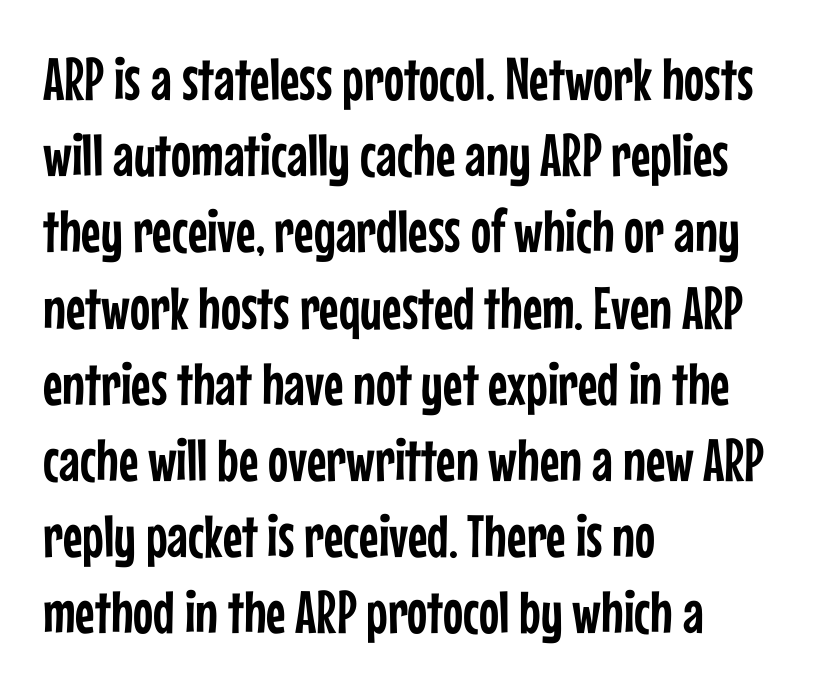
{"serif": "no", "italic": "no", "width": "condensed", "stroke_contrast": "low", "x_height": "medium", "monospaced": "no", "underline": "no", "align": "left", "line_spacing": "normal", "line_spacing_ratio": 1.27, "letter_spacing": "normal", "letter_spacing_em": 0.0, "glyph_px": 60}
